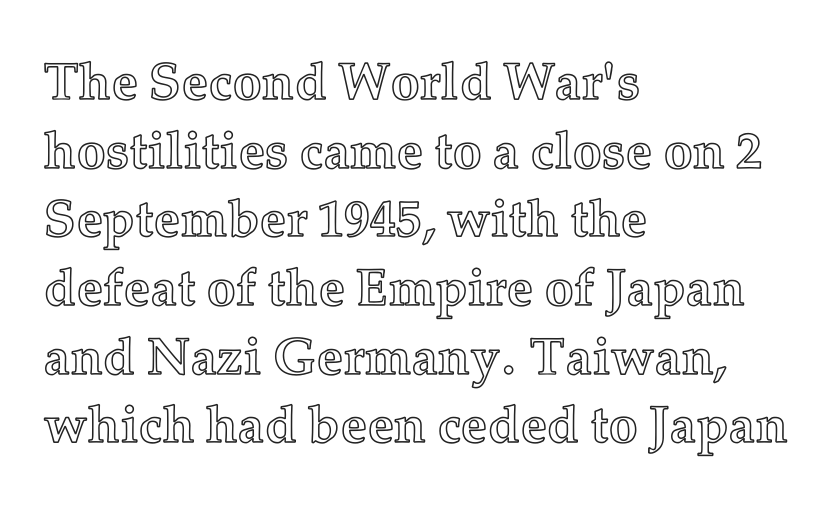
Q: Is the text italic (slanted)? A: No, it is upright.
Q: Is the text underlined? A: No.
Q: How is the paragraph aligned? A: Left-aligned.
Q: Is the spacing between letters normal or unusually wide? A: Normal.
Q: Is the spacing between lines tight, normal or loose? A: Normal.
Q: Width (condensed, normal, or wide)? A: Normal.
Q: x-height? A: Medium.
Q: Monospaced? A: No.
